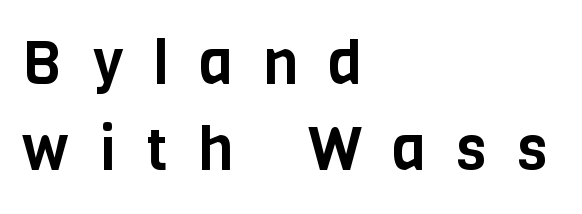
Q: Is the text italic (slanted)? A: No, it is upright.
Q: Is the typeface a serif or a sans-serif typeface? A: Sans-serif.
Q: Is the text underlined? A: No.
Q: How is the paragraph aligned? A: Left-aligned.
Q: Is the spacing between letters normal or unusually wide? A: Unusually wide.
Q: Is the spacing between lines tight, normal or loose? A: Normal.
Q: Width (condensed, normal, or wide)? A: Condensed.
Q: Stroke contrast? A: Low.
Q: x-height? A: Large.
Q: Monospaced? A: No.
